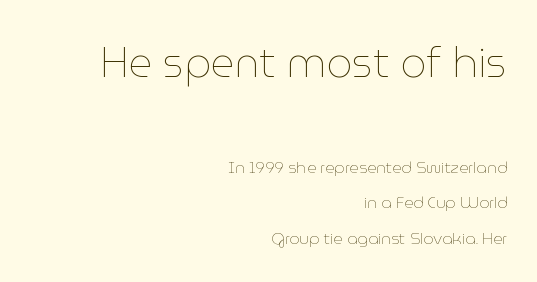
{"italic": "no", "bold": "no", "weight": "thin", "width": "normal", "stroke_contrast": "low", "x_height": "medium", "monospaced": "no", "underline": "no", "align": "right", "line_spacing": "loose", "line_spacing_ratio": 2.22, "letter_spacing": "normal", "letter_spacing_em": 0.0, "larger_block": "first", "size_ratio": 2.56, "glyph_px": 41}
